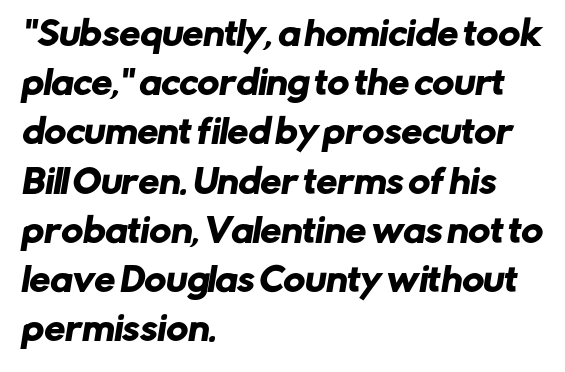
Q: Is the typeface a serif or a sans-serif typeface? A: Sans-serif.
Q: Is the text underlined? A: No.
Q: How is the paragraph aligned? A: Left-aligned.
Q: Is the spacing between letters normal or unusually wide? A: Normal.
Q: Is the spacing between lines tight, normal or loose? A: Normal.
Q: Width (condensed, normal, or wide)? A: Normal.
Q: Stroke contrast? A: Low.
Q: x-height? A: Medium.
Q: Monospaced? A: No.
